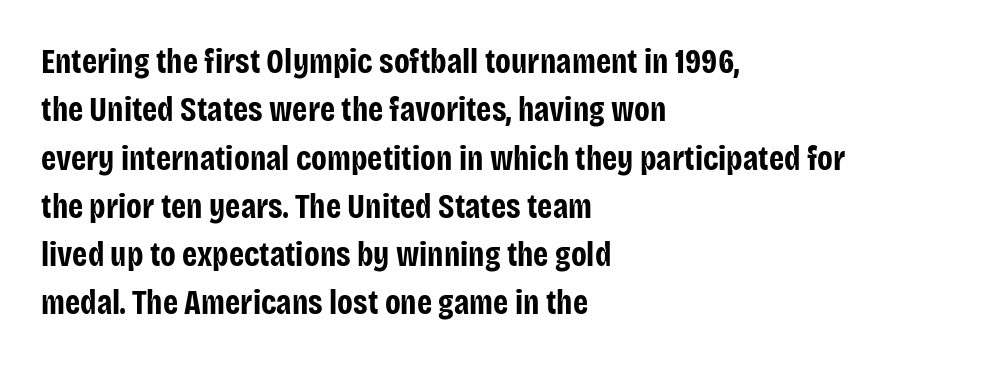
Honestly, there is no underline to notice here at all. Which margin do the lines hug? The left one — the right edge is uneven. The rendering uses a moderate line-height, typical for paragraphs. The letters stand upright; this is a roman face. The type family on display is of the sans-serif kind.
